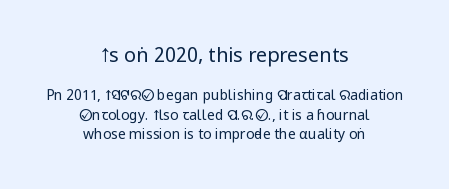
Q: Is the text bold? A: No.
Q: Is the text italic (slanted)? A: No, it is upright.
Q: Is the text underlined? A: No.
Q: How is the paragraph aligned? A: Centered.
Q: Is the spacing between letters normal or unusually wide? A: Normal.
Q: Is the spacing between lines tight, normal or loose? A: Normal.
Q: Which block of text is set in a larger size, the first (top) or the second (bottom)? A: The first (top) one.
